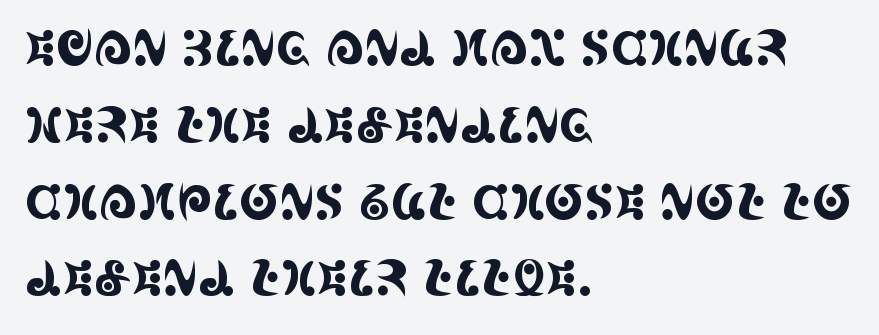
The image shows 48 px condensed serif type, upright; set left-aligned, normal line spacing (1.6x), normal letter spacing, not underlined; a large x-height.
